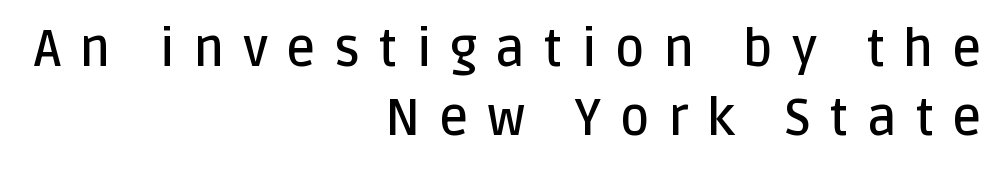
{"serif": "no", "italic": "no", "bold": "semi", "weight": "semibold", "width": "normal", "stroke_contrast": "low", "x_height": "large", "monospaced": "no", "underline": "no", "align": "right", "line_spacing": "normal", "line_spacing_ratio": 1.35, "letter_spacing": "wide", "letter_spacing_em": 0.36, "glyph_px": 51}
